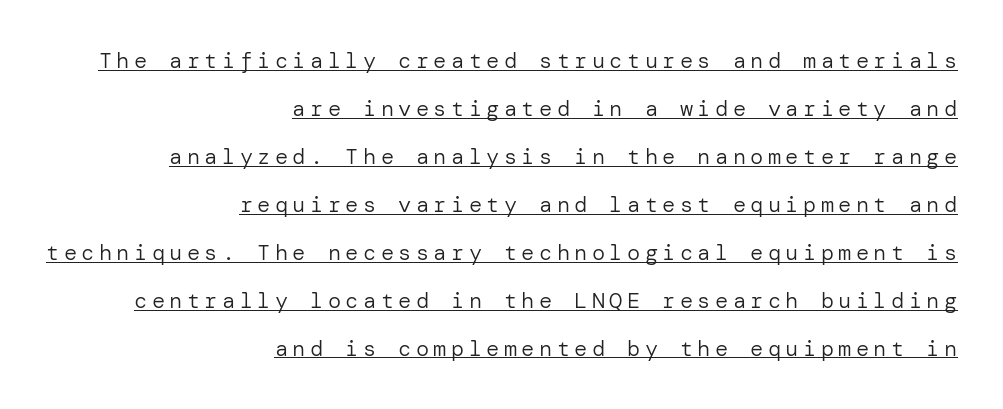
{"italic": "no", "bold": "no", "underline": "yes", "align": "right", "line_spacing": "loose", "line_spacing_ratio": 2.18, "letter_spacing": "wide", "letter_spacing_em": 0.2, "glyph_px": 22}
